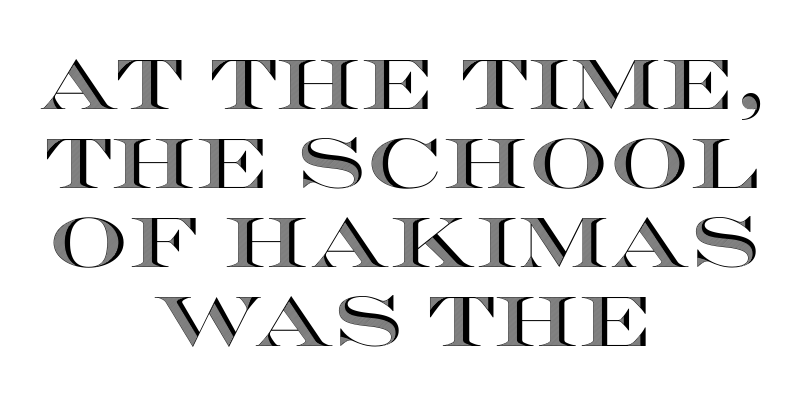
Q: Is the text italic (slanted)? A: No, it is upright.
Q: Is the text underlined? A: No.
Q: How is the paragraph aligned? A: Centered.
Q: Is the spacing between letters normal or unusually wide? A: Normal.
Q: Is the spacing between lines tight, normal or loose? A: Tight.
Q: Width (condensed, normal, or wide)? A: Wide.
Q: x-height? A: Large.
Q: Monospaced? A: No.
